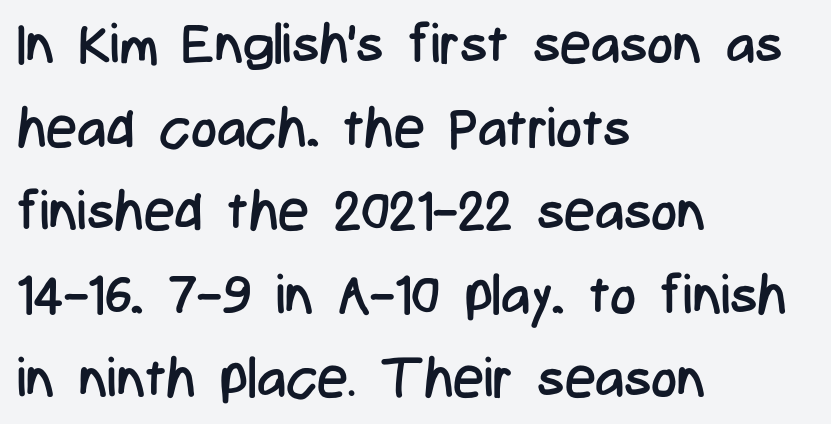
Q: Is the text bold? A: No.
Q: Is the text italic (slanted)? A: No, it is upright.
Q: Is the typeface a serif or a sans-serif typeface? A: Sans-serif.
Q: Is the text underlined? A: No.
Q: How is the paragraph aligned? A: Left-aligned.
Q: Is the spacing between letters normal or unusually wide? A: Normal.
Q: Is the spacing between lines tight, normal or loose? A: Normal.
Q: Width (condensed, normal, or wide)? A: Condensed.
Q: Stroke contrast? A: Low.
Q: x-height? A: Medium.
Q: Monospaced? A: No.
